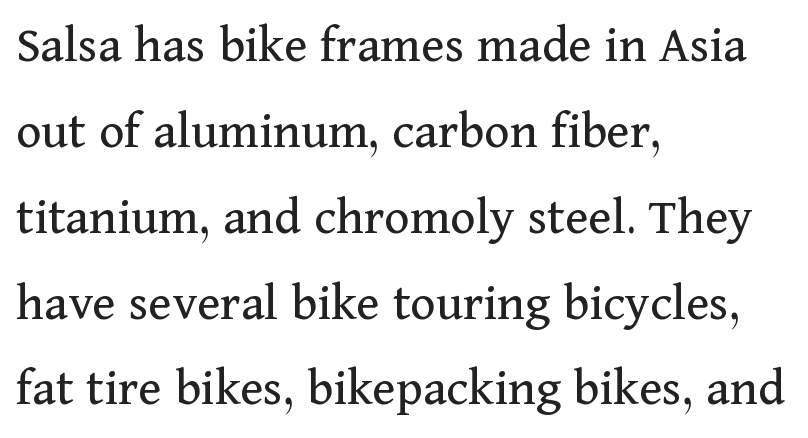
{"serif": "yes", "italic": "no", "bold": "no", "weight": "regular", "width": "normal", "stroke_contrast": "medium", "x_height": "medium", "monospaced": "no", "underline": "no", "align": "left", "line_spacing": "normal", "line_spacing_ratio": 1.59, "letter_spacing": "normal", "letter_spacing_em": 0.0, "glyph_px": 54}
